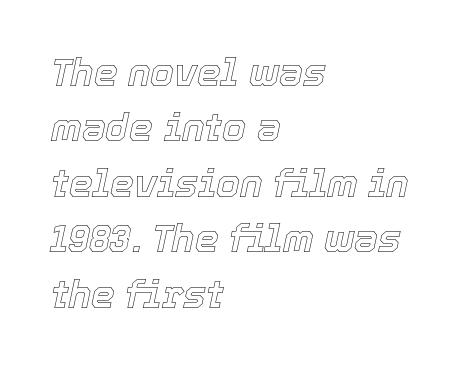
Q: Is the text italic (slanted)? A: Yes, it leans right by about 12 degrees.
Q: Is the text underlined? A: No.
Q: How is the paragraph aligned? A: Left-aligned.
Q: Is the spacing between letters normal or unusually wide? A: Normal.
Q: Is the spacing between lines tight, normal or loose? A: Normal.
Q: Width (condensed, normal, or wide)? A: Normal.
Q: x-height? A: Medium.
Q: Monospaced? A: No.
